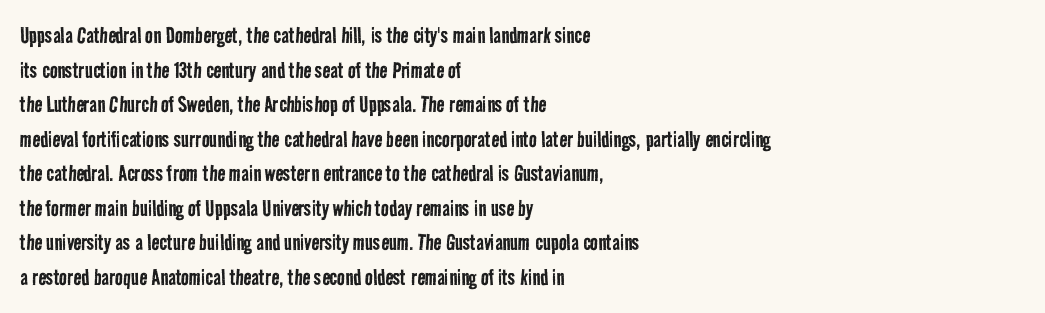
The image shows 26 px text type; set left-aligned, normal line spacing (1.33x), normal letter spacing, not underlined.
